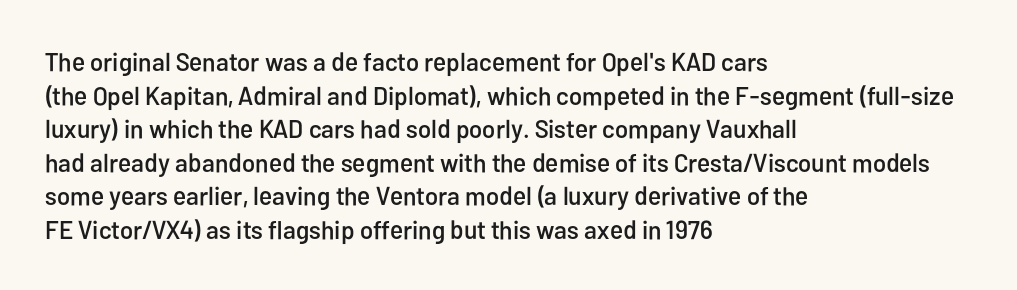
{"italic": "no", "underline": "no", "align": "left", "line_spacing": "normal", "line_spacing_ratio": 1.29, "letter_spacing": "normal", "letter_spacing_em": 0.0, "glyph_px": 26}
